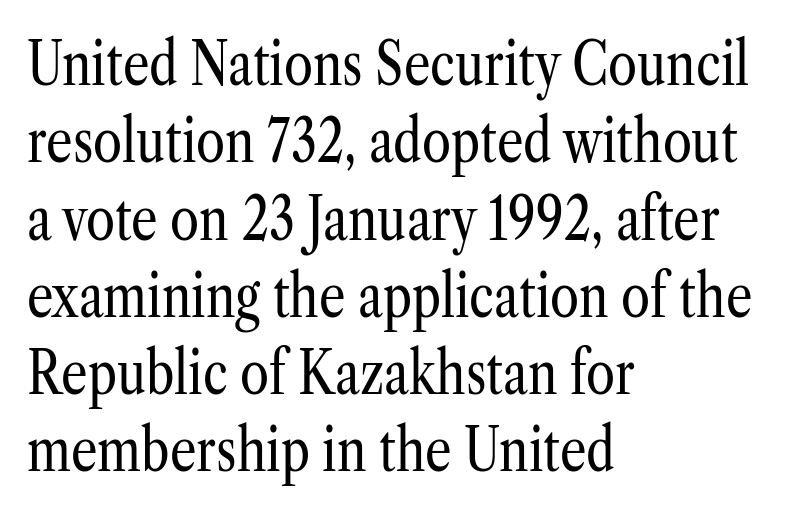
{"serif": "yes", "italic": "no", "bold": "no", "weight": "regular", "width": "condensed", "stroke_contrast": "low", "x_height": "medium", "monospaced": "no", "underline": "no", "align": "left", "line_spacing": "normal", "line_spacing_ratio": 1.31, "letter_spacing": "normal", "letter_spacing_em": 0.0, "glyph_px": 59}
